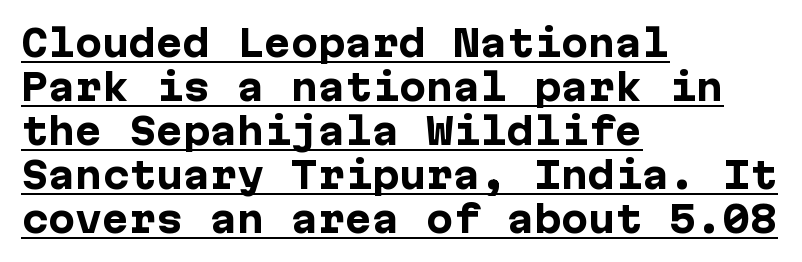
The image shows 36 px heavy sans-serif type, upright; set left-aligned, line spacing 1.22x, normal letter spacing, underlined; low stroke contrast and a medium x-height.
